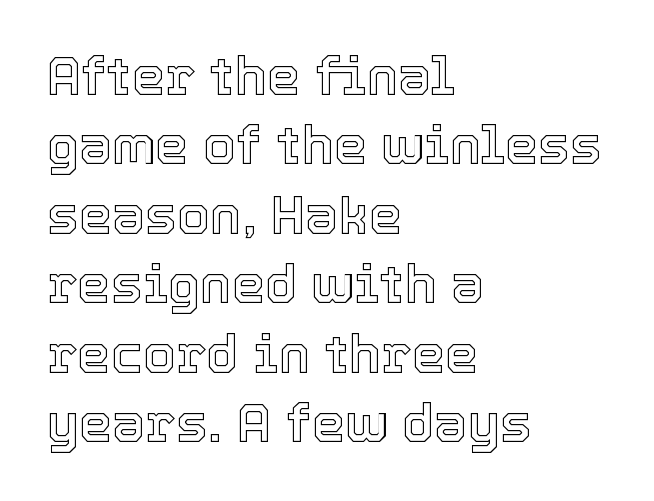
The image shows 53 px text type, upright; set left-aligned, normal line spacing (1.31x), normal letter spacing, not underlined; a medium x-height.
